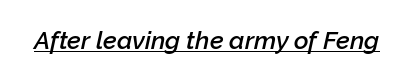
Q: Is the text bold? A: Semi-bold.
Q: Is the text italic (slanted)? A: Yes, it leans right by about 12 degrees.
Q: Is the text underlined? A: Yes.
Q: Is the spacing between letters normal or unusually wide? A: Normal.
